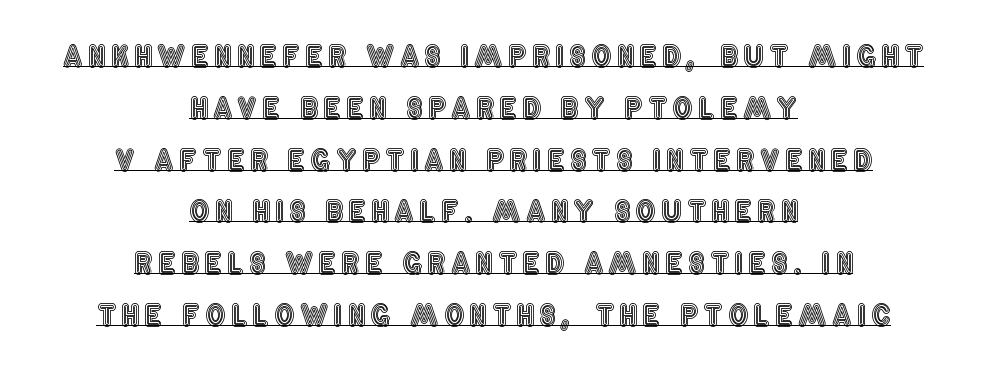
Q: Is the text italic (slanted)? A: No, it is upright.
Q: Is the text underlined? A: Yes.
Q: How is the paragraph aligned? A: Centered.
Q: Width (condensed, normal, or wide)? A: Condensed.
Q: x-height? A: Large.
Q: Monospaced? A: No.
